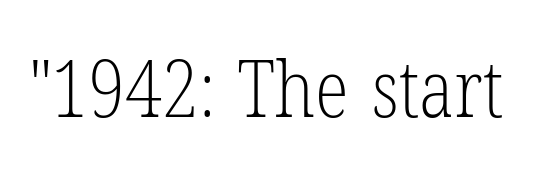
Q: Is the text bold? A: No.
Q: Is the text italic (slanted)? A: No, it is upright.
Q: Is the typeface a serif or a sans-serif typeface? A: Serif.
Q: Is the text underlined? A: No.
Q: Is the spacing between letters normal or unusually wide? A: Normal.
Q: Width (condensed, normal, or wide)? A: Condensed.
Q: Stroke contrast? A: Low.
Q: x-height? A: Medium.
Q: Monospaced? A: No.
